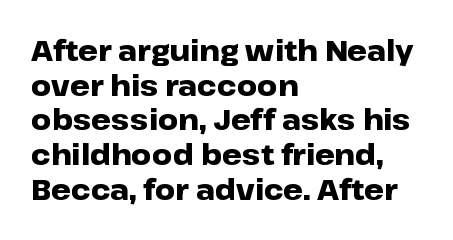
Q: Is the text bold? A: Yes.
Q: Is the text italic (slanted)? A: No, it is upright.
Q: Is the typeface a serif or a sans-serif typeface? A: Sans-serif.
Q: Is the text underlined? A: No.
Q: How is the paragraph aligned? A: Left-aligned.
Q: Is the spacing between letters normal or unusually wide? A: Normal.
Q: Width (condensed, normal, or wide)? A: Wide.
Q: Stroke contrast? A: Low.
Q: x-height? A: Medium.
Q: Monospaced? A: No.
